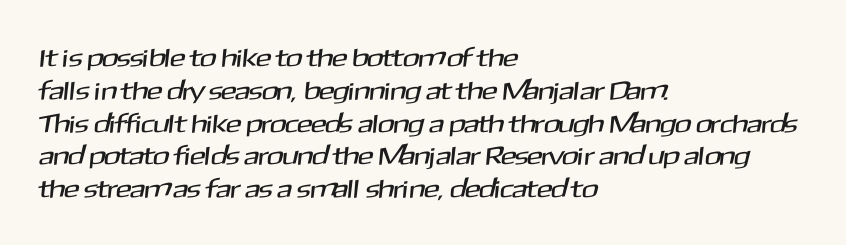
The image shows 26 px text type; set left-aligned, normal line spacing (1.26x), normal letter spacing, not underlined.
